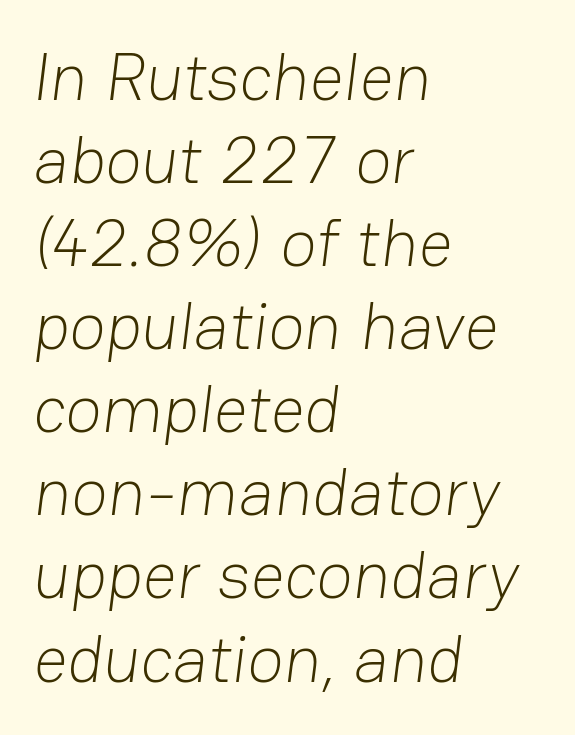
{"serif": "no", "bold": "no", "weight": "light", "width": "normal", "stroke_contrast": "low", "x_height": "medium", "monospaced": "no", "underline": "no", "align": "left", "line_spacing_ratio": 1.24, "letter_spacing": "normal", "letter_spacing_em": 0.0, "glyph_px": 67}
